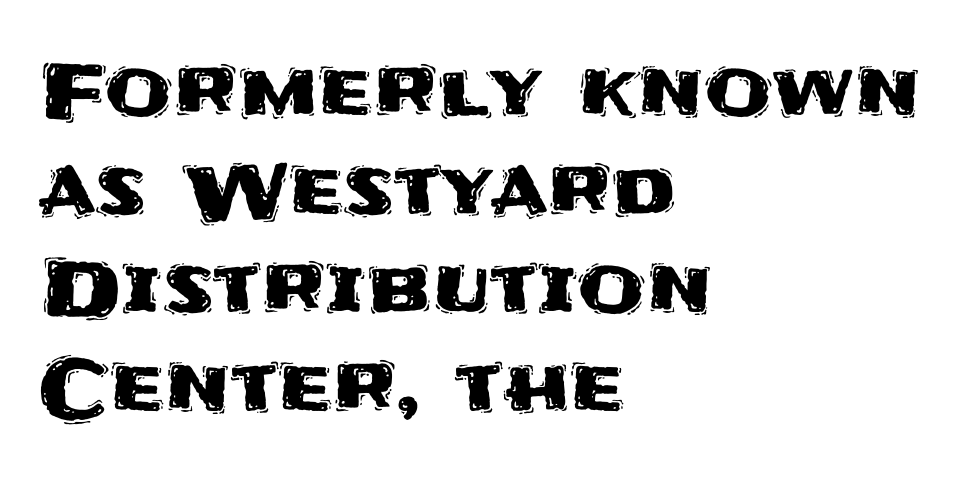
The image shows 77 px sans-serif type, upright; set left-aligned, normal line spacing (1.28x), normal letter spacing, not underlined; medium stroke contrast and a large x-height.
